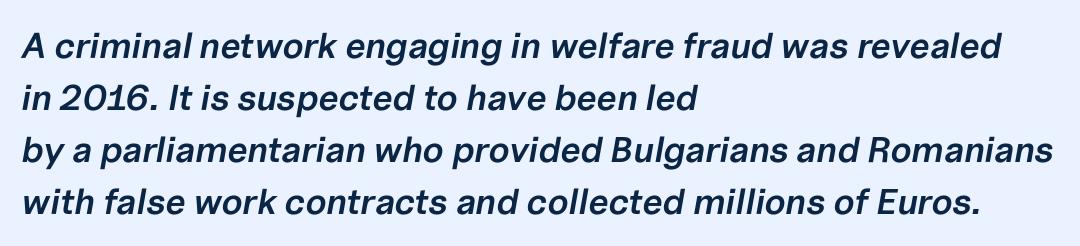
{"italic": "yes", "lean": "right", "slant_degrees": 10, "bold": "semi", "weight": "semibold", "width": "normal", "stroke_contrast": "low", "x_height": "medium", "monospaced": "no", "underline": "no", "align": "left", "line_spacing": "normal", "line_spacing_ratio": 1.44, "letter_spacing": "normal", "letter_spacing_em": 0.0, "glyph_px": 36}
